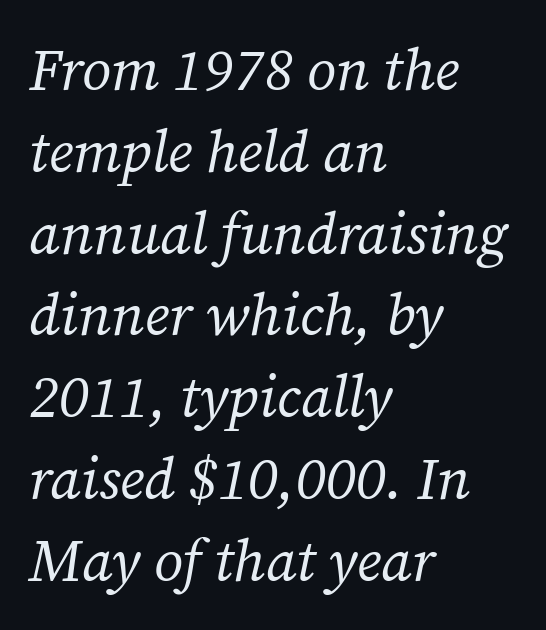
The image shows 58 px regular-weight serif type, italic (leaning right); set left-aligned, normal line spacing (1.41x), normal letter spacing, not underlined; medium stroke contrast and a medium x-height.
